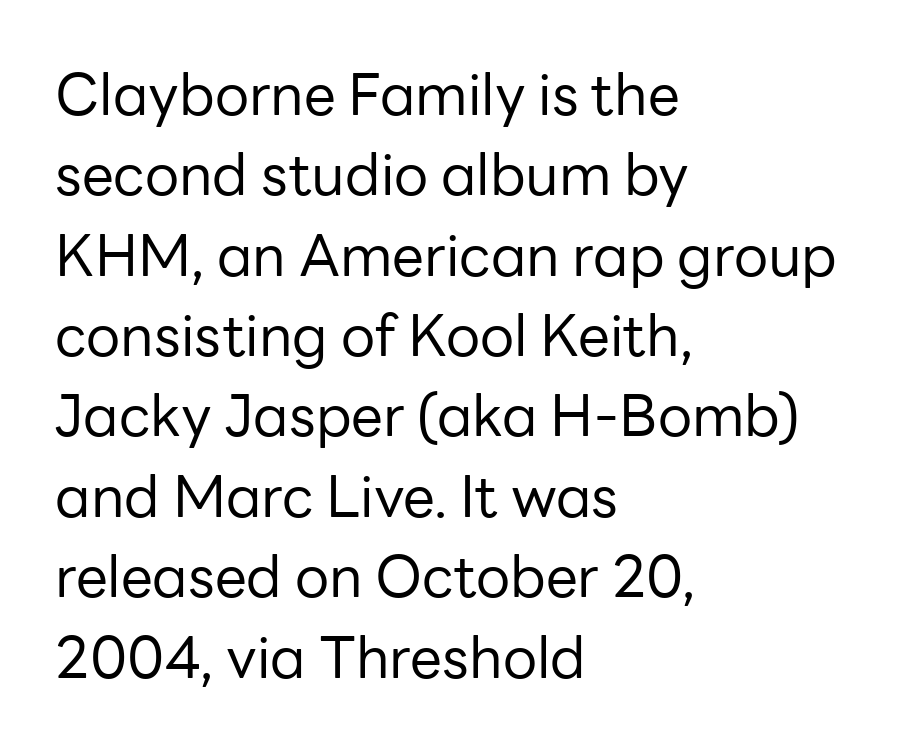
These lines stack with their left ends in a neat column. Look at the tracking — it's just the regular setting, nothing added. This sample has the flowing, uneven cadence of proportional lettering. A light-to-regular cut is what we see here.
